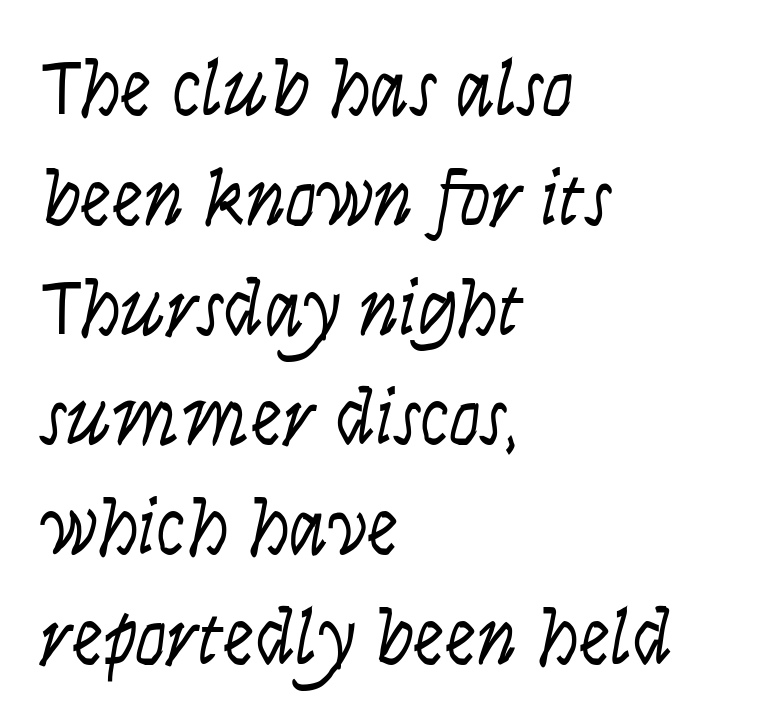
Typeset ragged right — the left edge is the straight one. These glyphs show unthickened strokes, regular width or finer. Honestly, there is no underline to notice here at all. Do the characters align in a grid? No, the font is proportional.
